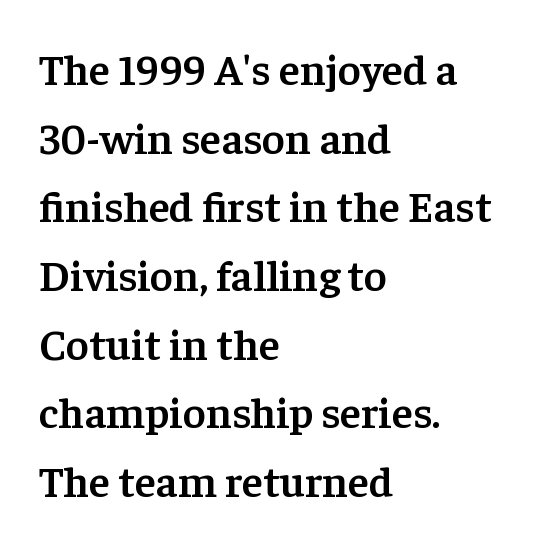
The image shows 44 px semibold serif type, upright; set left-aligned, normal line spacing (1.56x), normal letter spacing, not underlined; low stroke contrast and a medium x-height.
